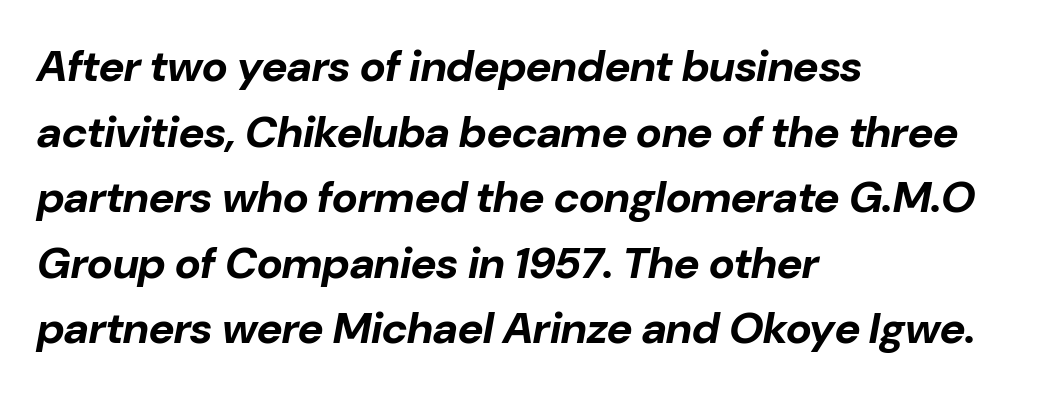
{"italic": "yes", "lean": "right", "slant_degrees": 10, "bold": "yes", "weight": "bold", "width": "normal", "stroke_contrast": "low", "x_height": "medium", "monospaced": "no", "underline": "no", "align": "left", "line_spacing": "normal", "line_spacing_ratio": 1.49, "letter_spacing": "normal", "letter_spacing_em": 0.0, "glyph_px": 44}
